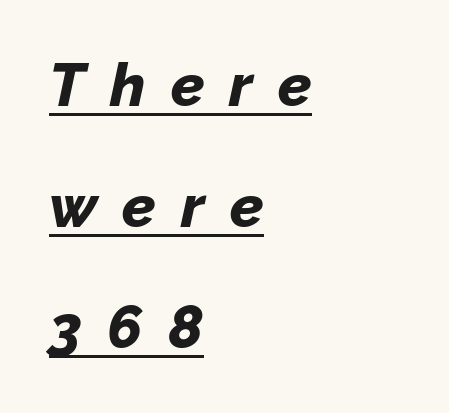
Q: Is the text bold? A: Yes.
Q: Is the text italic (slanted)? A: Yes, it leans right by about 12 degrees.
Q: Is the text underlined? A: Yes.
Q: How is the paragraph aligned? A: Left-aligned.
Q: Is the spacing between letters normal or unusually wide? A: Unusually wide.
Q: Is the spacing between lines tight, normal or loose? A: Loose.
Q: Width (condensed, normal, or wide)? A: Normal.
Q: Stroke contrast? A: Low.
Q: x-height? A: Medium.
Q: Monospaced? A: No.
